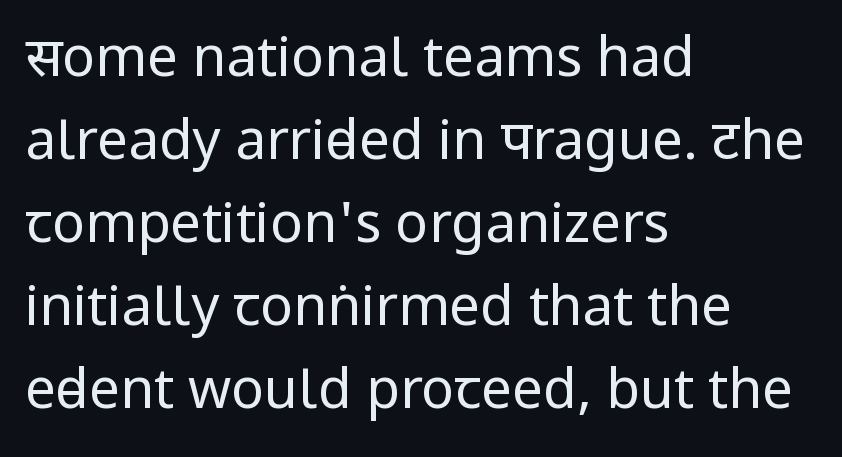
The image shows 55 px regular-weight, condensed sans-serif type, upright; set left-aligned, normal line spacing (1.51x), normal letter spacing, not underlined; low stroke contrast.
